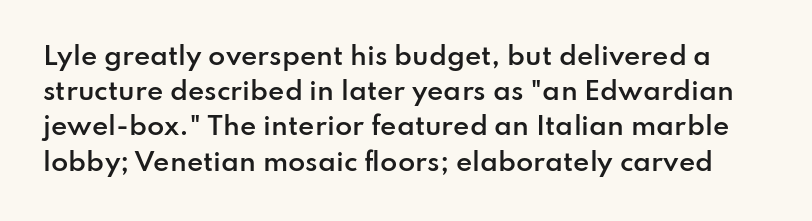
A fair bit of extra ink — the face is semibold, not bold. The area under the type is left untouched. A normal amount of white space separates one row of letters from the next. Characters remain perfectly vertical along every line. The face used here is rendered with its standard letterfit.
